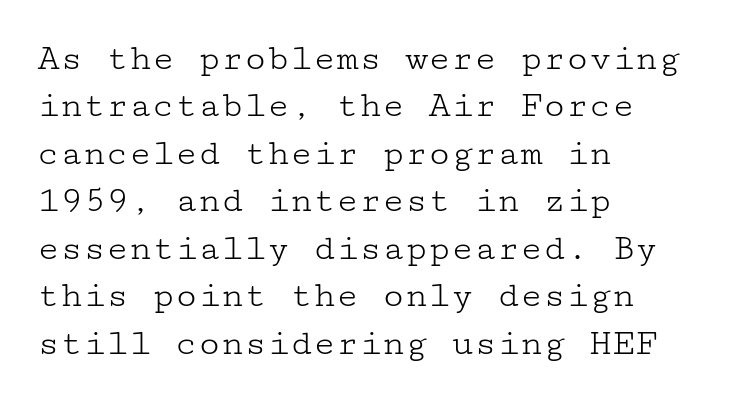
The image shows 38 px light, wide serif type, upright; set left-aligned, normal line spacing (1.25x), normal letter spacing, not underlined; low stroke contrast and a medium x-height.
